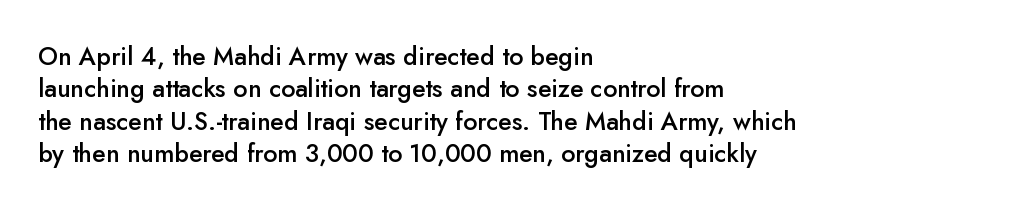
The image shows 25 px text type, upright; set left-aligned, normal line spacing (1.3x), normal letter spacing, not underlined.
